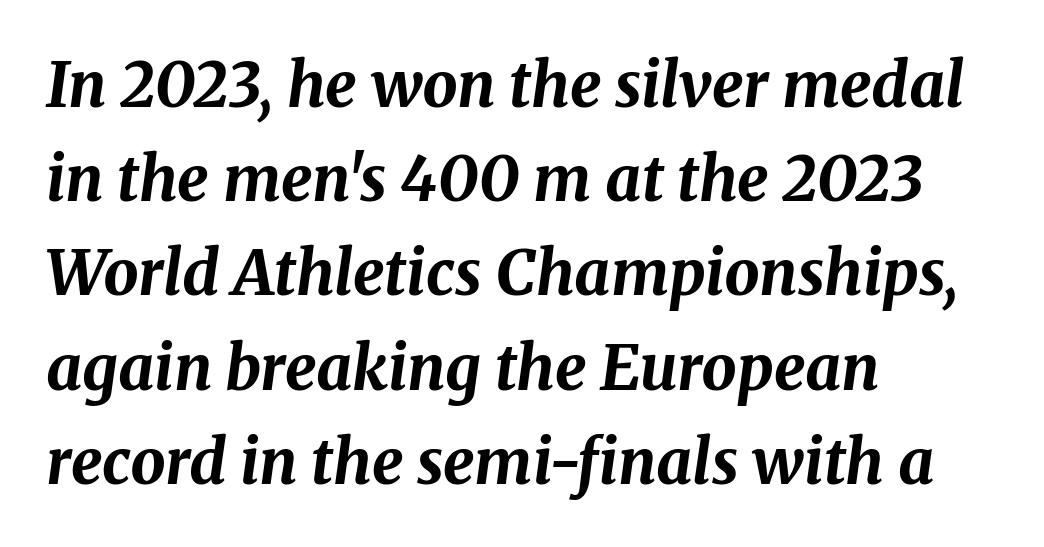
The image shows 62 px bold type, italic (leaning right); set left-aligned, normal line spacing (1.52x), normal letter spacing, not underlined; medium stroke contrast and a medium x-height.
